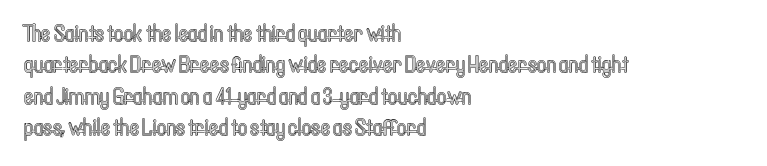
{"italic": "no", "underline": "no", "align": "left", "line_spacing": "normal", "line_spacing_ratio": 1.36, "letter_spacing": "normal", "letter_spacing_em": 0.0, "glyph_px": 23}
